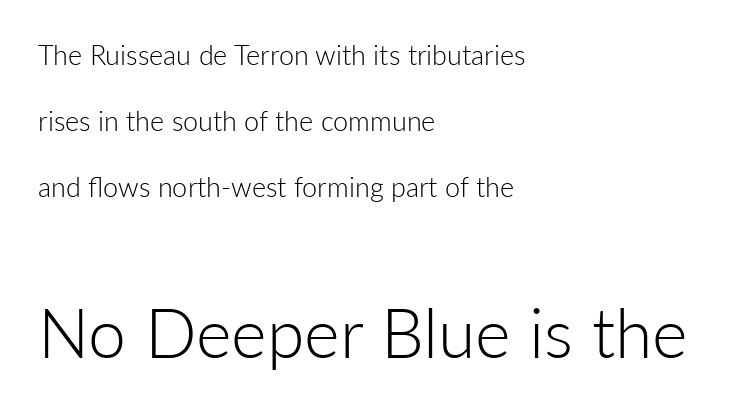
The lines in this sample share a left origin and differ only in where they stop. Think of a printed novel: that variable character pitch is what you see here. Note: no serifs on the glyphs. These lines stand farther apart than default settings would place them. Note: smaller setting up top, larger setting below. The lettering holds an erect, upright posture throughout.
